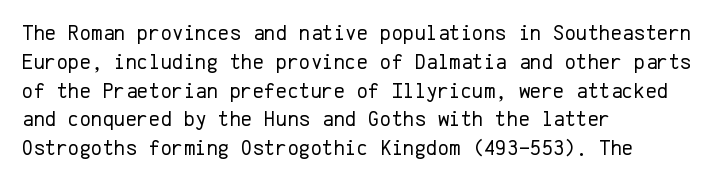
The image shows 22 px text type, upright; set left-aligned, normal line spacing (1.31x), normal letter spacing, not underlined.
